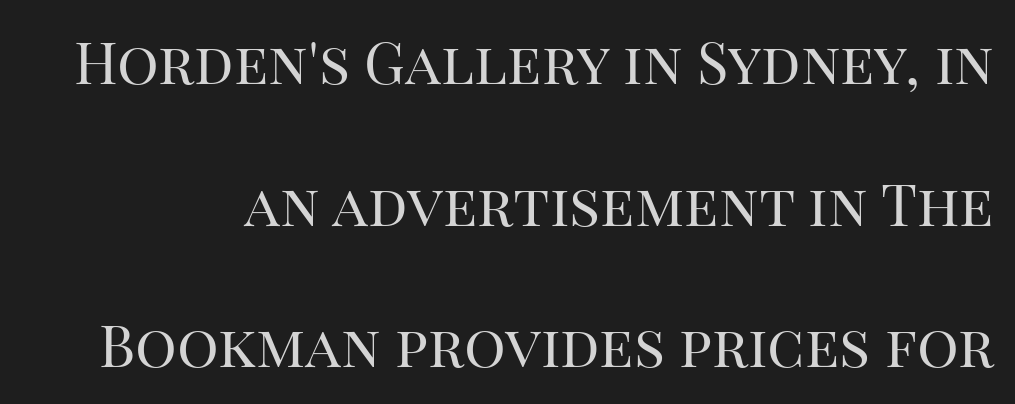
The image shows 58 px regular-weight serif type, upright; set loose line spacing (2.44x), normal letter spacing, not underlined; high stroke contrast and a large x-height.
